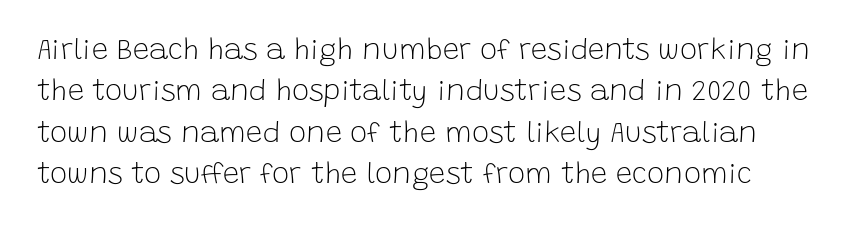
The image shows 29 px light sans-serif type, upright; set normal line spacing (1.43x), normal letter spacing, not underlined; low stroke contrast and a large x-height.
